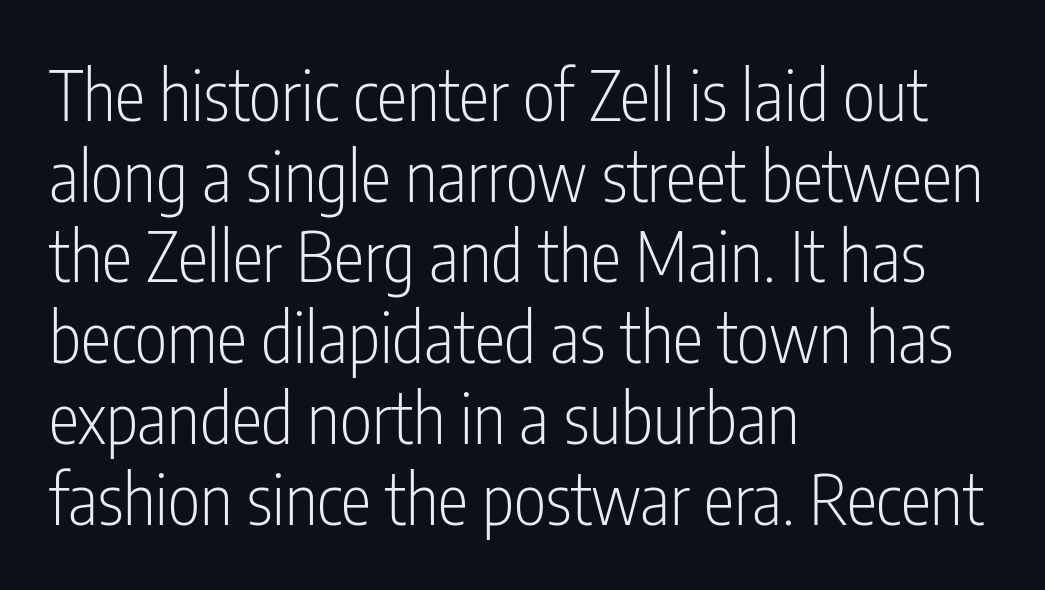
Spacing between characters is what you'd get straight out of the box. Font category for this specimen: sans-serif. Do the characters align in a grid? No, the font is proportional. Layout note: lines flush left. The zone under the glyphs is completely vacant. Heaviness? Minimal to ordinary, like unemphasized prose.
